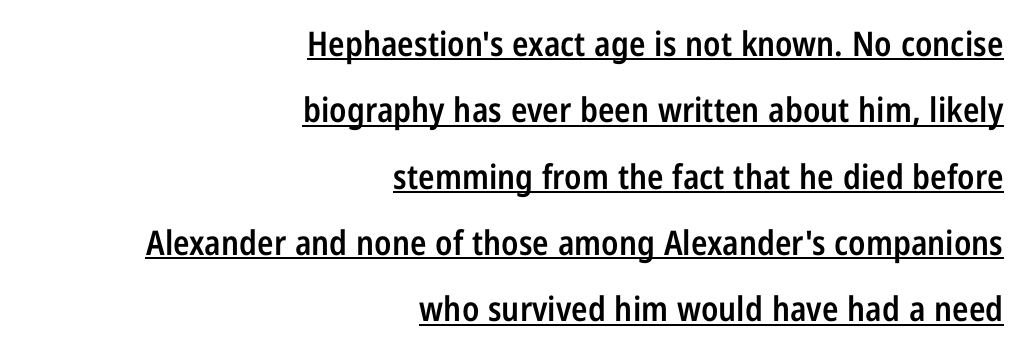
The image shows 34 px semibold, condensed sans-serif type, upright; set right-aligned, loose line spacing (1.95x), normal letter spacing, underlined; low stroke contrast and a medium x-height.
